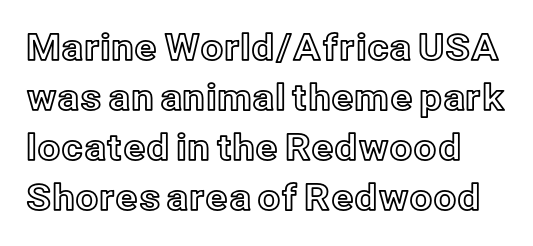
{"italic": "no", "width": "normal", "x_height": "medium", "monospaced": "no", "underline": "no", "line_spacing": "normal", "line_spacing_ratio": 1.39, "letter_spacing": "normal", "letter_spacing_em": 0.0, "glyph_px": 36}
